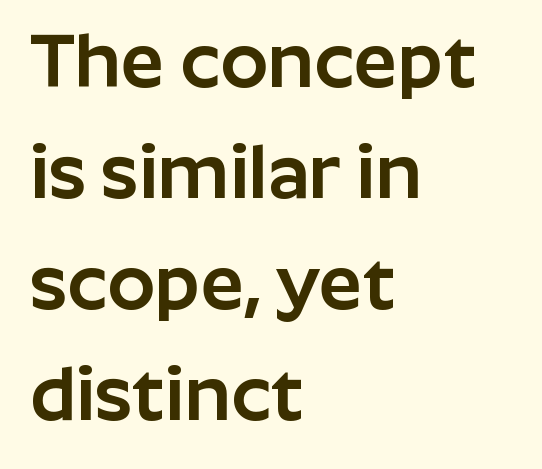
{"serif": "no", "italic": "no", "width": "normal", "stroke_contrast": "low", "x_height": "medium", "monospaced": "no", "underline": "no", "align": "left", "line_spacing": "normal", "line_spacing_ratio": 1.46, "letter_spacing": "normal", "letter_spacing_em": 0.0, "glyph_px": 76}
